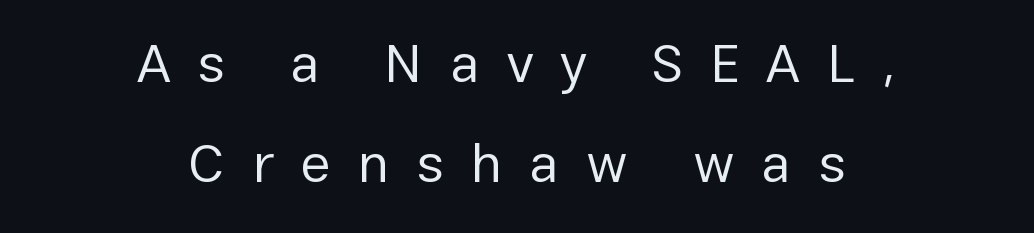
Compared with a flush-left layout, this one balances lines on the center instead. A typesetter would call this proportional, since set widths differ per character. The foot of each line stays bare and open. Look at the tracking — it's clearly loosened, letters drifting apart. Italic? Not at all — the glyphs are vertical.
